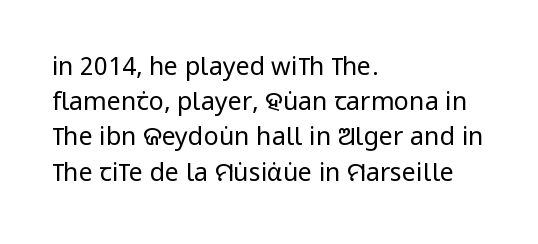
{"italic": "no", "bold": "no", "underline": "no", "align": "left", "line_spacing": "normal", "line_spacing_ratio": 1.41, "letter_spacing": "normal", "letter_spacing_em": 0.0, "glyph_px": 25}
